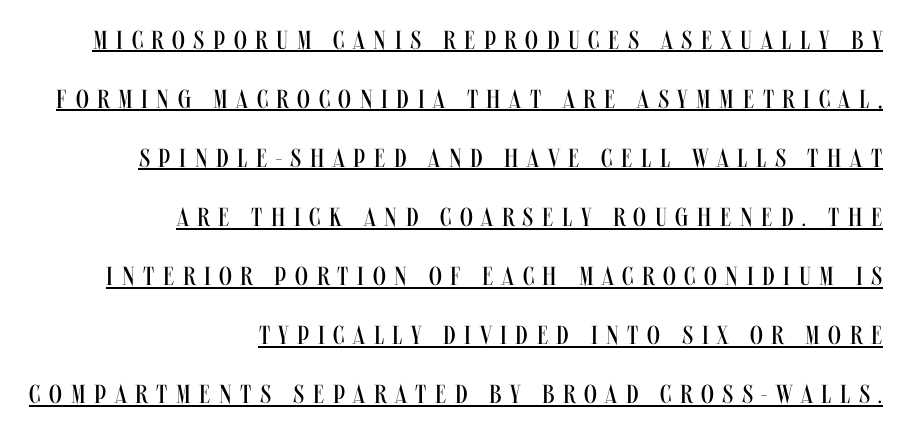
{"italic": "no", "bold": "no", "underline": "yes", "align": "right", "line_spacing": "loose", "line_spacing_ratio": 2.27, "letter_spacing": "wide", "letter_spacing_em": 0.33, "glyph_px": 26}
